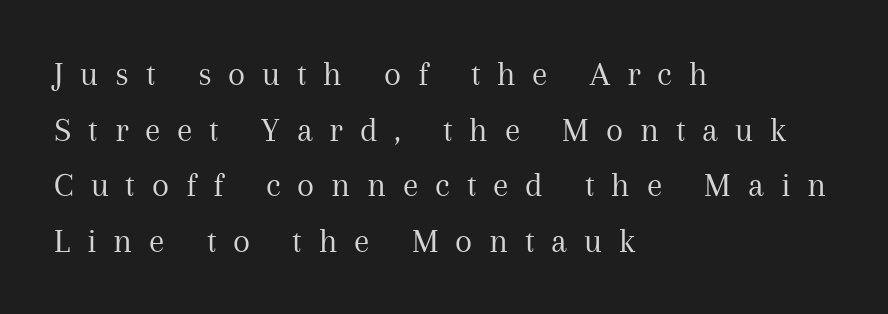
Q: Is the text bold? A: No.
Q: Is the text italic (slanted)? A: No, it is upright.
Q: Is the typeface a serif or a sans-serif typeface? A: Serif.
Q: Is the text underlined? A: No.
Q: How is the paragraph aligned? A: Left-aligned.
Q: Is the spacing between letters normal or unusually wide? A: Unusually wide.
Q: Is the spacing between lines tight, normal or loose? A: Normal.
Q: Width (condensed, normal, or wide)? A: Normal.
Q: Stroke contrast? A: Medium.
Q: x-height? A: Medium.
Q: Monospaced? A: No.
